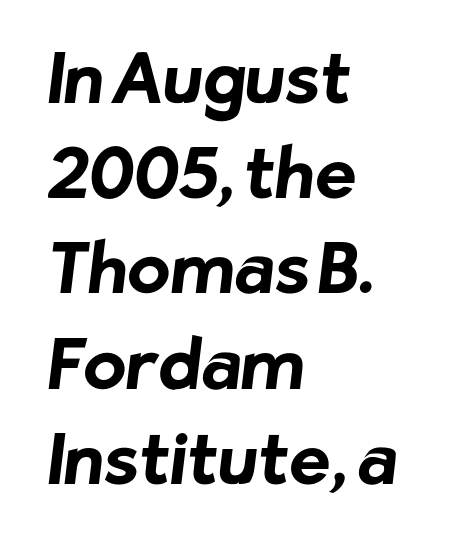
In CSS terms this would be text-align: left. The letterforms sit shoulder to shoulder at normal distance. A normal amount of white space separates one row of letters from the next. The characters display no serif detailing; their extremities are plain. Heavy, bold letterforms. This rendering features lettering with no underline.
